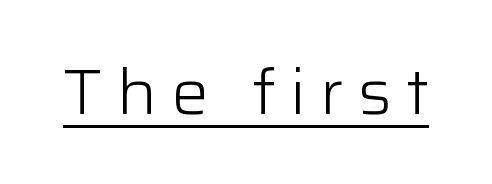
Q: Is the text bold? A: No.
Q: Is the text italic (slanted)? A: No, it is upright.
Q: Is the typeface a serif or a sans-serif typeface? A: Sans-serif.
Q: Is the text underlined? A: Yes.
Q: Is the spacing between letters normal or unusually wide? A: Unusually wide.
Q: Width (condensed, normal, or wide)? A: Normal.
Q: Stroke contrast? A: Low.
Q: x-height? A: Medium.
Q: Monospaced? A: No.
